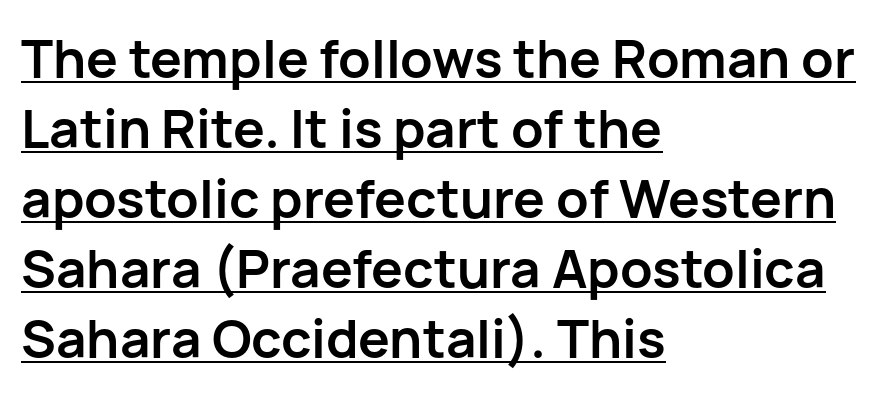
{"serif": "no", "italic": "no", "bold": "yes", "weight": "semibold", "width": "normal", "stroke_contrast": "low", "x_height": "medium", "monospaced": "no", "underline": "yes", "align": "left", "line_spacing": "normal", "line_spacing_ratio": 1.32, "letter_spacing": "normal", "letter_spacing_em": 0.0, "glyph_px": 53}
